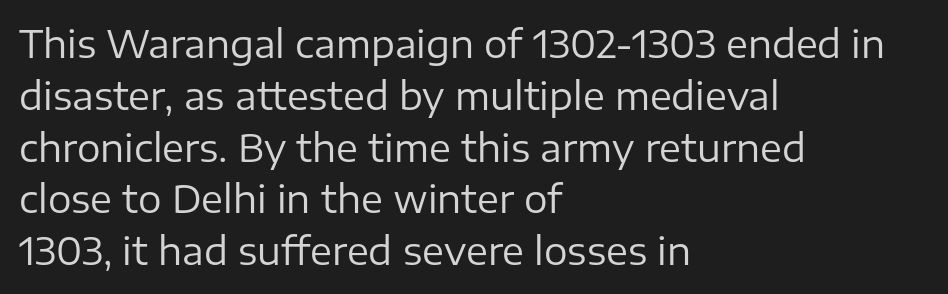
The image shows 37 px regular-weight sans-serif type, upright; set left-aligned, normal line spacing (1.4x), normal letter spacing, not underlined; low stroke contrast and a medium x-height.
